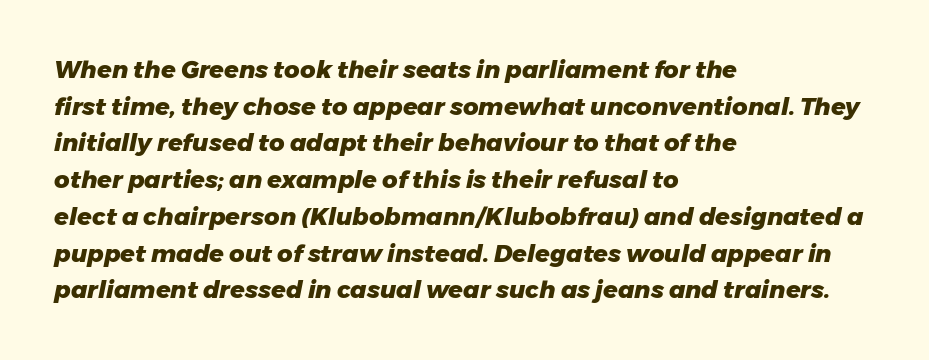
The image shows 24 px bold type, italic (leaning right); set left-aligned, normal line spacing (1.53x), normal letter spacing, not underlined.
